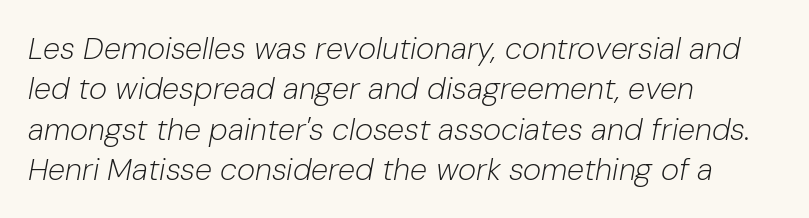
{"italic": "yes", "lean": "right", "slant_degrees": 10, "bold": "no", "weight": "light", "width": "normal", "stroke_contrast": "low", "x_height": "medium", "monospaced": "no", "underline": "no", "align": "left", "line_spacing": "normal", "line_spacing_ratio": 1.3, "letter_spacing": "normal", "letter_spacing_em": 0.0, "glyph_px": 31}
